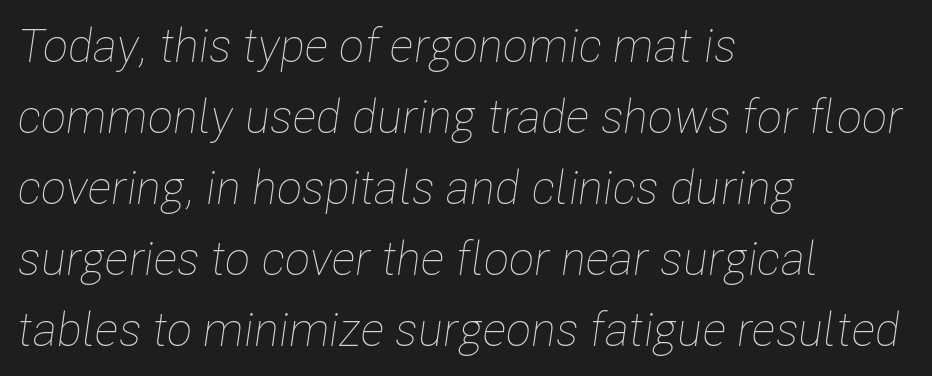
{"italic": "yes", "lean": "right", "slant_degrees": 8, "bold": "no", "weight": "thin", "width": "condensed", "stroke_contrast": "low", "x_height": "medium", "monospaced": "no", "underline": "no", "align": "left", "line_spacing": "normal", "line_spacing_ratio": 1.51, "letter_spacing": "normal", "letter_spacing_em": 0.0, "glyph_px": 47}
